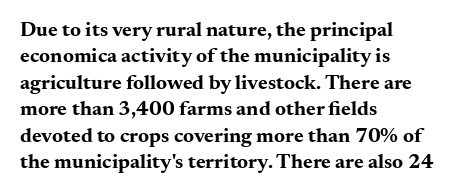
Q: Is the text bold? A: Yes.
Q: Is the text italic (slanted)? A: No, it is upright.
Q: Is the text underlined? A: No.
Q: How is the paragraph aligned? A: Left-aligned.
Q: Is the spacing between letters normal or unusually wide? A: Normal.
Q: Is the spacing between lines tight, normal or loose? A: Normal.
